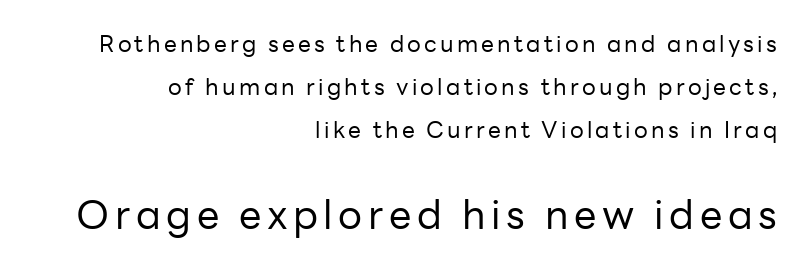
The image shows 40 px regular-weight sans-serif type, upright; set right-aligned, line spacing 1.86x, not underlined; the second (bottom) block is 1.74x larger; low stroke contrast and a medium x-height.
